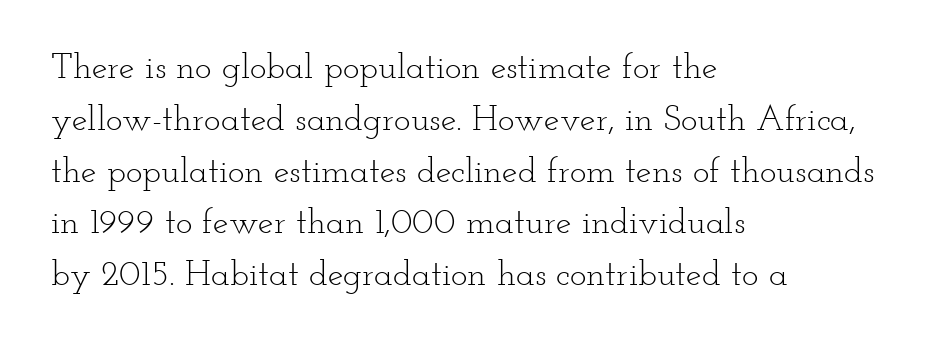
Q: Is the text bold? A: No.
Q: Is the text italic (slanted)? A: No, it is upright.
Q: Is the typeface a serif or a sans-serif typeface? A: Serif.
Q: Is the text underlined? A: No.
Q: How is the paragraph aligned? A: Left-aligned.
Q: Is the spacing between letters normal or unusually wide? A: Normal.
Q: Is the spacing between lines tight, normal or loose? A: Normal.
Q: Width (condensed, normal, or wide)? A: Wide.
Q: Stroke contrast? A: Low.
Q: x-height? A: Small.
Q: Monospaced? A: No.
